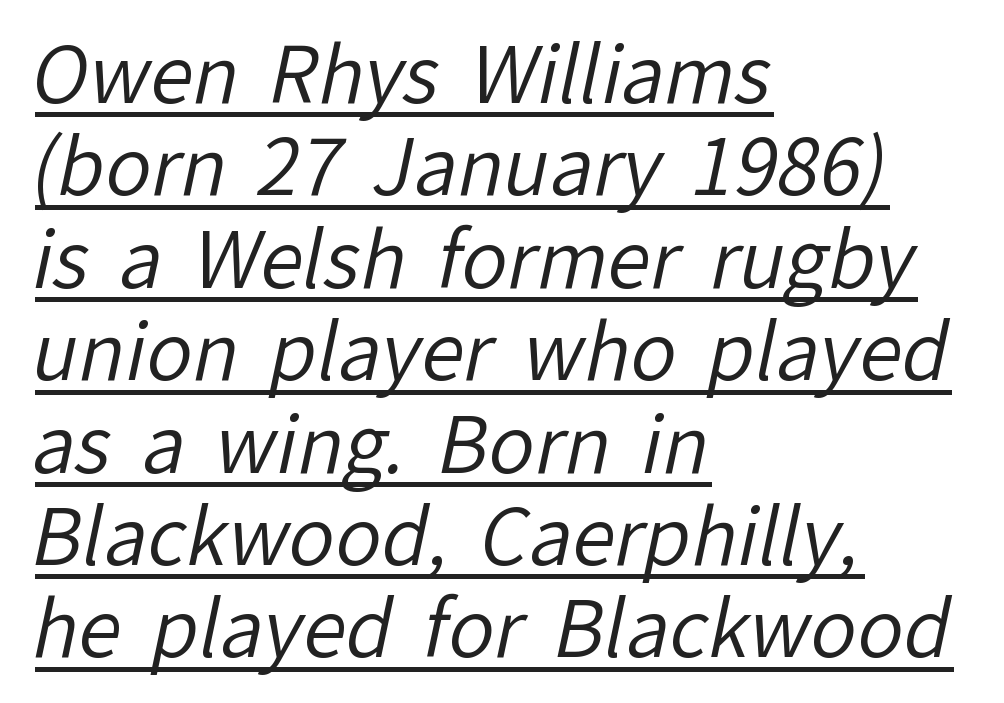
Q: Is the text bold? A: No.
Q: Is the typeface a serif or a sans-serif typeface? A: Sans-serif.
Q: Is the text underlined? A: Yes.
Q: How is the paragraph aligned? A: Left-aligned.
Q: Is the spacing between letters normal or unusually wide? A: Normal.
Q: Width (condensed, normal, or wide)? A: Normal.
Q: Stroke contrast? A: Low.
Q: x-height? A: Medium.
Q: Monospaced? A: No.
